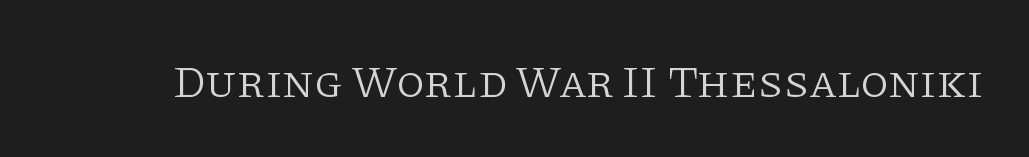
The image shows 46 px light serif type, upright; set normal letter spacing, not underlined; low stroke contrast and a large x-height.
